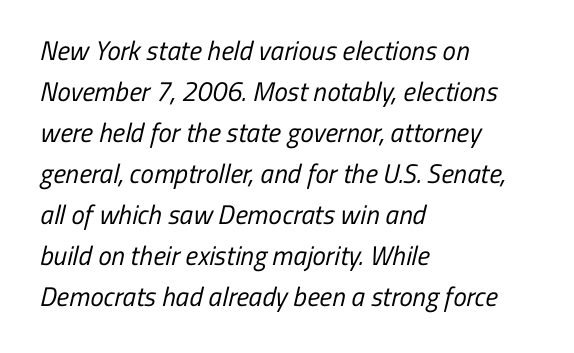
{"bold": "no", "underline": "no", "align": "left", "line_spacing": "normal", "line_spacing_ratio": 1.52, "letter_spacing": "normal", "letter_spacing_em": 0.0, "glyph_px": 27}
